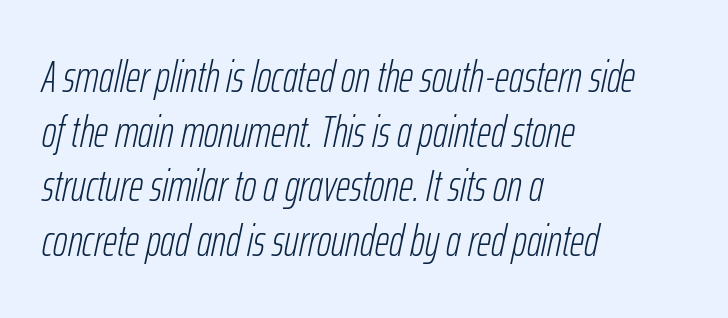
The image shows 44 px light, condensed type, italic (leaning right); set left-aligned, line spacing 1.24x, normal letter spacing, not underlined; low stroke contrast and a medium x-height.
